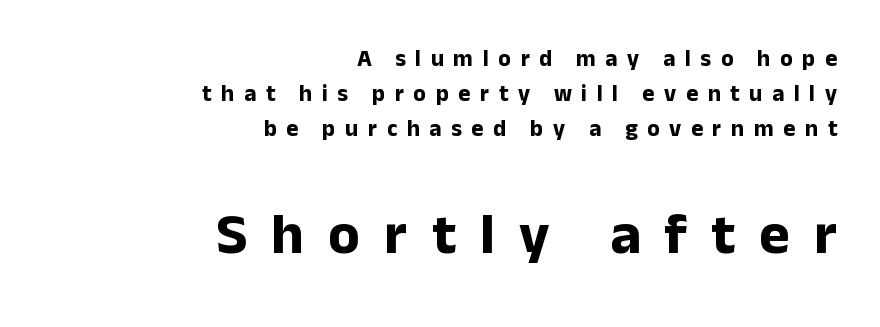
{"serif": "no", "italic": "no", "bold": "yes", "weight": "bold", "width": "normal", "stroke_contrast": "low", "x_height": "medium", "monospaced": "no", "underline": "no", "align": "right", "line_spacing": "normal", "line_spacing_ratio": 1.53, "letter_spacing": "wide", "letter_spacing_em": 0.42, "larger_block": "second", "size_ratio": 2.52, "glyph_px": 58}
